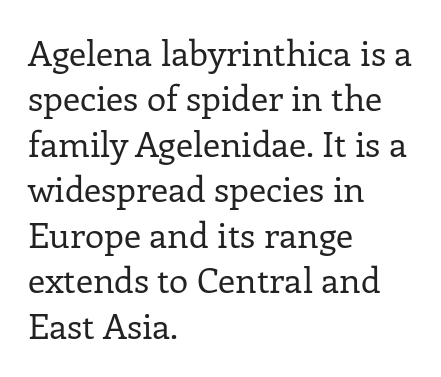
Q: Is the text bold? A: No.
Q: Is the text italic (slanted)? A: No, it is upright.
Q: Is the typeface a serif or a sans-serif typeface? A: Serif.
Q: Is the text underlined? A: No.
Q: How is the paragraph aligned? A: Left-aligned.
Q: Is the spacing between letters normal or unusually wide? A: Normal.
Q: Is the spacing between lines tight, normal or loose? A: Normal.
Q: Width (condensed, normal, or wide)? A: Normal.
Q: Stroke contrast? A: Low.
Q: x-height? A: Medium.
Q: Monospaced? A: No.
